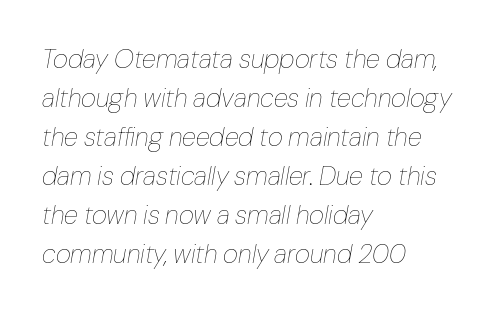
The image shows 26 px text type, italic (leaning right); set left-aligned, normal line spacing (1.5x), normal letter spacing, not underlined.
